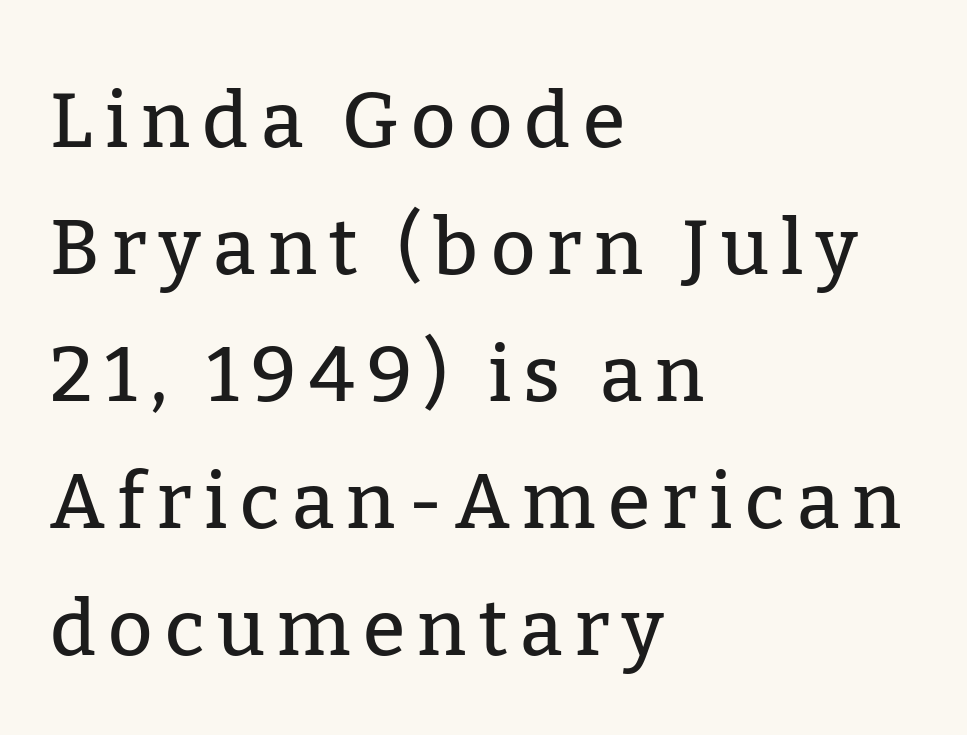
Q: Is the text italic (slanted)? A: No, it is upright.
Q: Is the typeface a serif or a sans-serif typeface? A: Serif.
Q: Is the text underlined? A: No.
Q: How is the paragraph aligned? A: Left-aligned.
Q: Is the spacing between lines tight, normal or loose? A: Normal.
Q: Width (condensed, normal, or wide)? A: Normal.
Q: Stroke contrast? A: Low.
Q: x-height? A: Medium.
Q: Monospaced? A: No.
